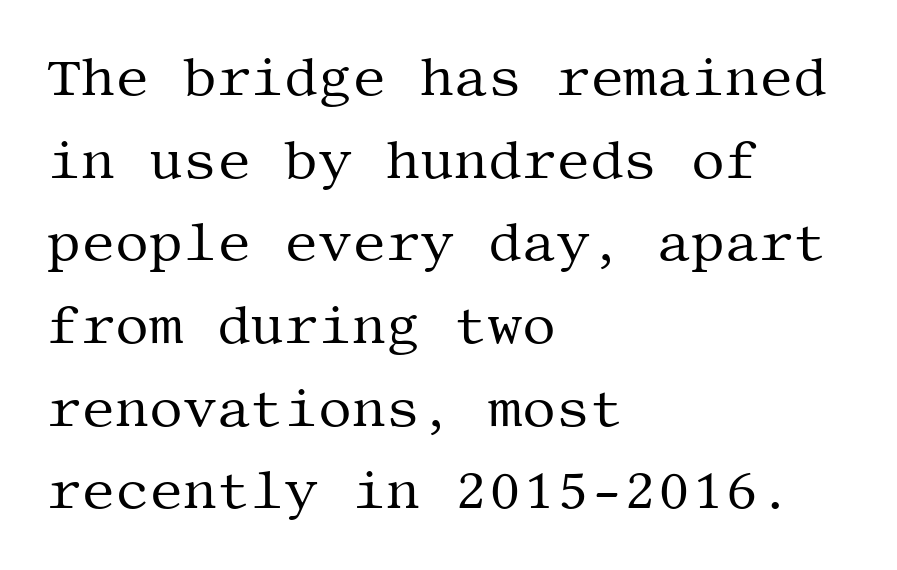
Q: Is the text bold? A: No.
Q: Is the text italic (slanted)? A: No, it is upright.
Q: Is the typeface a serif or a sans-serif typeface? A: Serif.
Q: Is the text underlined? A: No.
Q: How is the paragraph aligned? A: Left-aligned.
Q: Is the spacing between letters normal or unusually wide? A: Normal.
Q: Is the spacing between lines tight, normal or loose? A: Normal.
Q: Width (condensed, normal, or wide)? A: Normal.
Q: Stroke contrast? A: Medium.
Q: x-height? A: Large.
